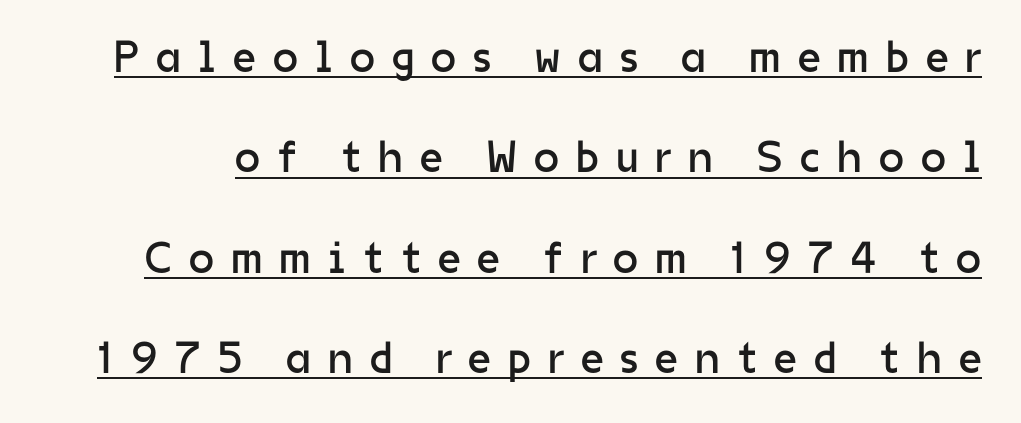
The typeface has the unassuming heft of standard copy or less. Widely set lines give the paragraph a tall, airy silhouette. Letterform terminals end flat and unadorned throughout the passage. Students, note that the glyphs here are deliberately spaced far apart. The letters stand straight up with perfectly vertical stems. Note the varied advance widths — an 'i' is clearly narrower than an 'm'.
